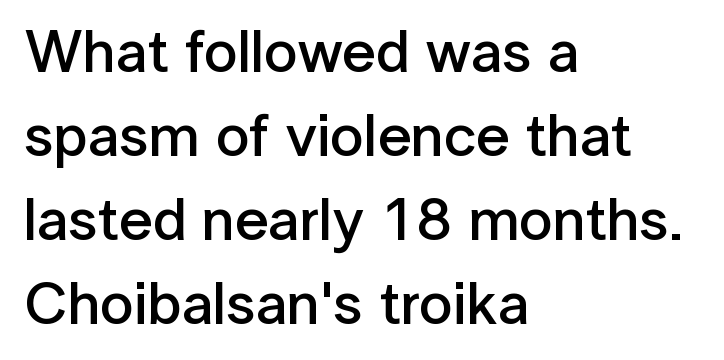
Rows of type keep a routine distance in the vertical direction. A roman cut, with each character standing at attention. There is no visible air inserted between adjacent glyphs. Classification — sans serif. You could not count columns in this text — the font is proportionally spaced.
